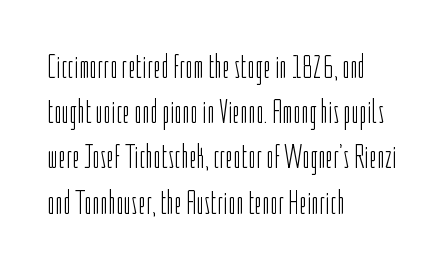
Q: Is the text bold? A: No.
Q: Is the text italic (slanted)? A: No, it is upright.
Q: Is the typeface a serif or a sans-serif typeface? A: Sans-serif.
Q: Is the text underlined? A: No.
Q: How is the paragraph aligned? A: Left-aligned.
Q: Is the spacing between letters normal or unusually wide? A: Normal.
Q: Is the spacing between lines tight, normal or loose? A: Normal.
Q: Width (condensed, normal, or wide)? A: Condensed.
Q: Stroke contrast? A: Low.
Q: x-height? A: Medium.
Q: Monospaced? A: No.
